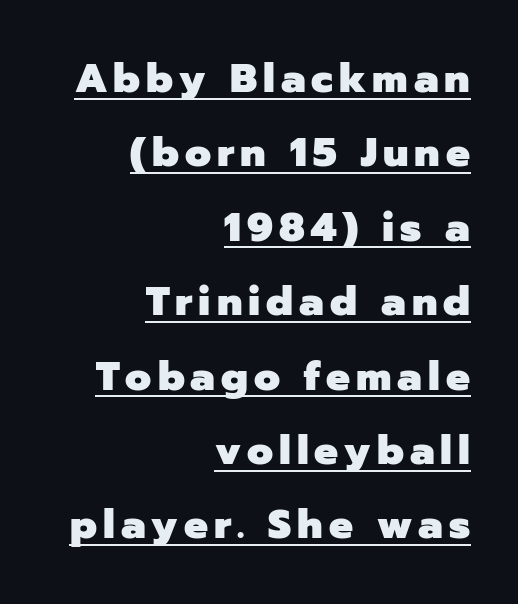
Q: Is the text bold? A: Yes.
Q: Is the text italic (slanted)? A: No, it is upright.
Q: Is the typeface a serif or a sans-serif typeface? A: Sans-serif.
Q: Is the text underlined? A: Yes.
Q: How is the paragraph aligned? A: Right-aligned.
Q: Width (condensed, normal, or wide)? A: Normal.
Q: Stroke contrast? A: Low.
Q: x-height? A: Medium.
Q: Monospaced? A: No.
